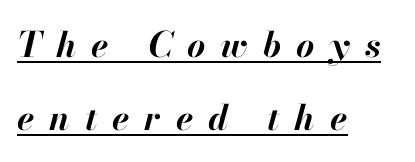
If you drew a line through each stem, it would be angled. One glance says open: line gaps are wider than usual. The strokes are fattened all the way to bold. Underline: present. Loose tracking; the words dissolve into strings of separated letters. The rag falls on the right side of this text block.
